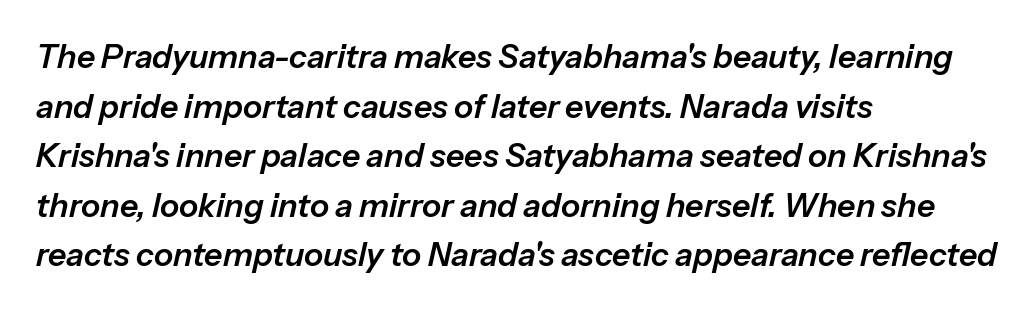
The image shows 32 px text type, italic (leaning right); set left-aligned, normal line spacing (1.55x), normal letter spacing, not underlined; low stroke contrast and a medium x-height.
